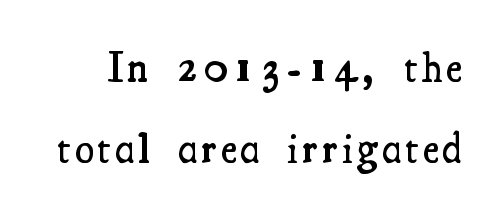
The image shows 43 px semibold, condensed serif type, upright; set line spacing 1.88x, not underlined; medium stroke contrast and a small x-height.
